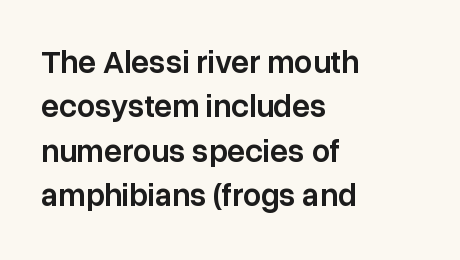
The image shows 32 px semibold sans-serif type, upright; set left-aligned, normal line spacing (1.39x), normal letter spacing, not underlined; low stroke contrast and a medium x-height.
